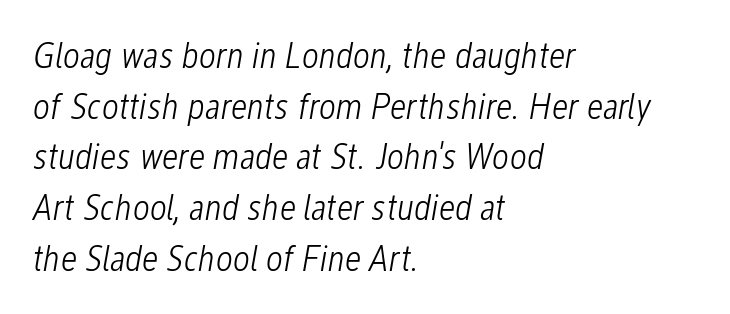
Q: Is the text bold? A: No.
Q: Is the text italic (slanted)? A: Yes, it leans right by about 12 degrees.
Q: Is the text underlined? A: No.
Q: How is the paragraph aligned? A: Left-aligned.
Q: Is the spacing between letters normal or unusually wide? A: Normal.
Q: Is the spacing between lines tight, normal or loose? A: Normal.
Q: Width (condensed, normal, or wide)? A: Condensed.
Q: Stroke contrast? A: Low.
Q: x-height? A: Medium.
Q: Monospaced? A: No.
